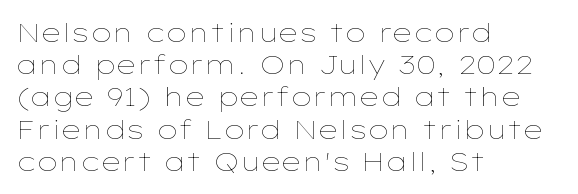
Q: Is the text bold? A: No.
Q: Is the text italic (slanted)? A: No, it is upright.
Q: Is the text underlined? A: No.
Q: How is the paragraph aligned? A: Left-aligned.
Q: Is the spacing between letters normal or unusually wide? A: Normal.
